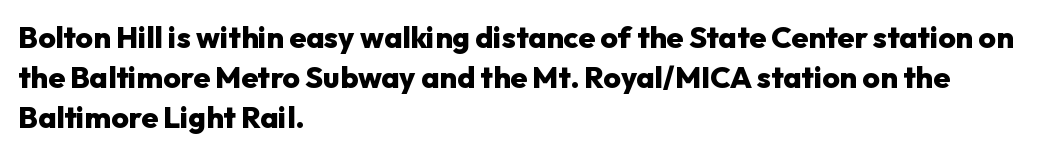
This rendering leaves character spacing at its baseline value. Plenty of ink on the page — the face is bold. The type family on display is of the sans-serif kind. All the whitespace from short lines collects on the right.
